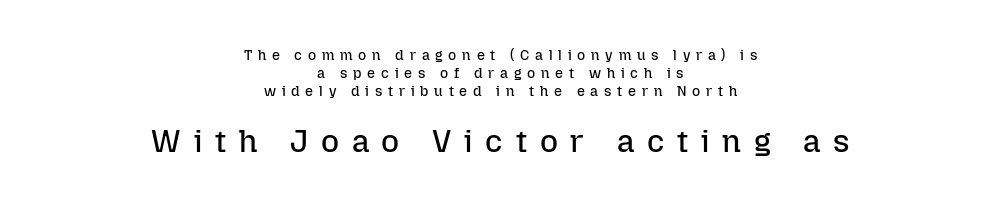
Which chunk is bigger? The second one — the bottom block dwarfs the top. Do the characters align in a grid? No, the font is proportional. The horizontal fit of the characters is loose and conspicuously gappy. Upright lettering throughout.
